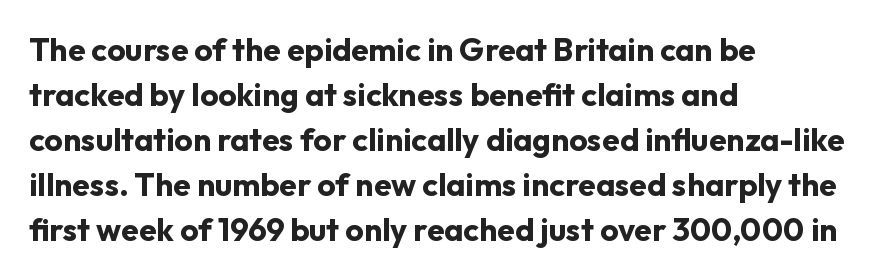
Q: Is the text bold? A: Yes.
Q: Is the text italic (slanted)? A: No, it is upright.
Q: Is the typeface a serif or a sans-serif typeface? A: Sans-serif.
Q: Is the text underlined? A: No.
Q: How is the paragraph aligned? A: Left-aligned.
Q: Is the spacing between letters normal or unusually wide? A: Normal.
Q: Is the spacing between lines tight, normal or loose? A: Normal.
Q: Width (condensed, normal, or wide)? A: Normal.
Q: Stroke contrast? A: Low.
Q: x-height? A: Medium.
Q: Monospaced? A: No.
